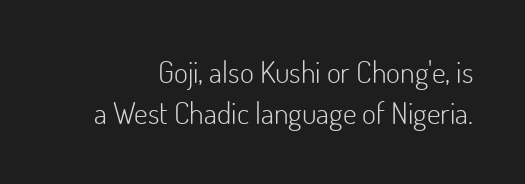
This is not heavy type; no bold has been used. Proportional: the letters do not fall into vertical columns. Nothing unusual about the tracking: characters are spaced as the font intends. A roman cut, with each character standing at attention.
